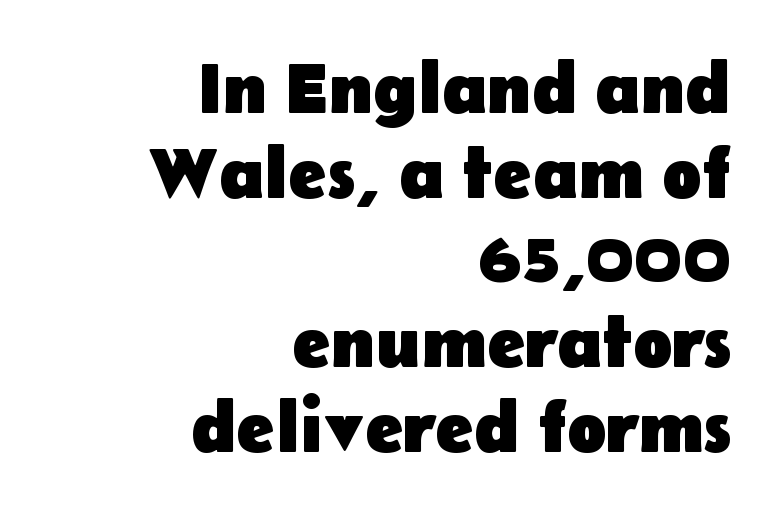
Q: Is the text bold? A: Yes.
Q: Is the text italic (slanted)? A: No, it is upright.
Q: Is the typeface a serif or a sans-serif typeface? A: Sans-serif.
Q: Is the text underlined? A: No.
Q: How is the paragraph aligned? A: Right-aligned.
Q: Is the spacing between letters normal or unusually wide? A: Normal.
Q: Width (condensed, normal, or wide)? A: Normal.
Q: Stroke contrast? A: Low.
Q: x-height? A: Medium.
Q: Monospaced? A: No.
